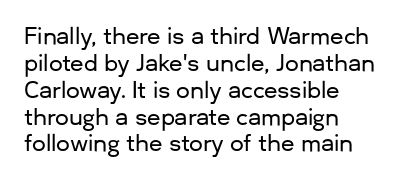
{"italic": "no", "underline": "no", "align": "left", "line_spacing_ratio": 1.22, "letter_spacing": "normal", "letter_spacing_em": 0.0, "glyph_px": 22}
